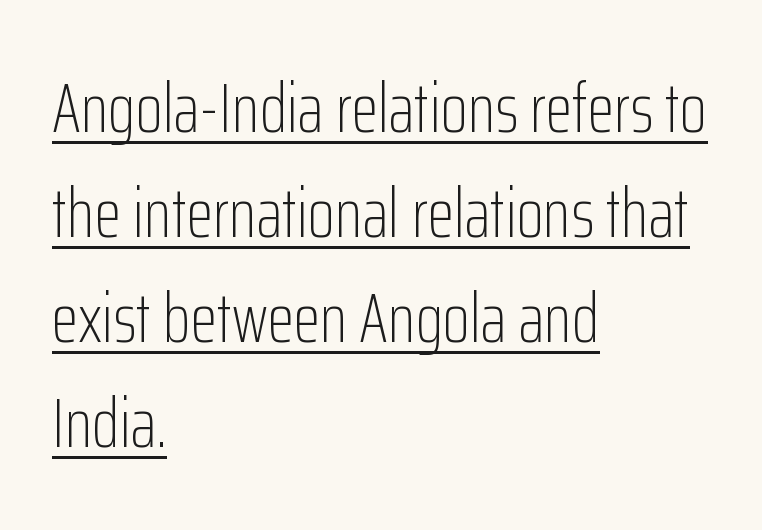
The image shows 70 px light, condensed sans-serif type, upright; set left-aligned, normal line spacing (1.5x), normal letter spacing, underlined; low stroke contrast and a medium x-height.
